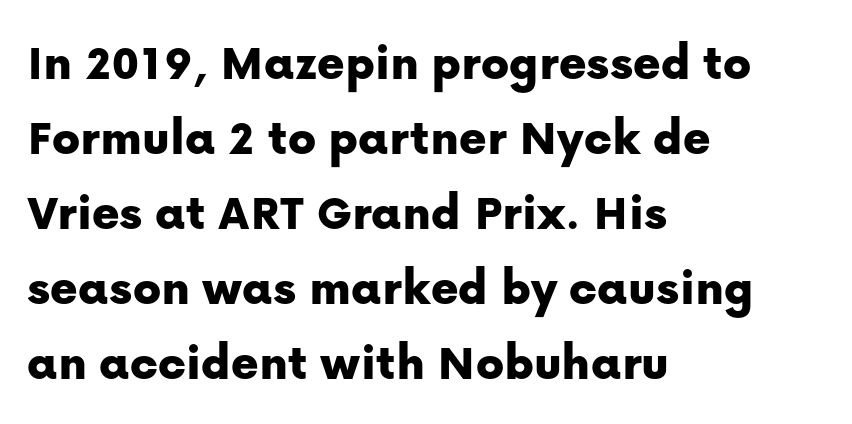
Q: Is the text italic (slanted)? A: No, it is upright.
Q: Is the typeface a serif or a sans-serif typeface? A: Sans-serif.
Q: Is the text underlined? A: No.
Q: How is the paragraph aligned? A: Left-aligned.
Q: Is the spacing between letters normal or unusually wide? A: Normal.
Q: Is the spacing between lines tight, normal or loose? A: Normal.
Q: Width (condensed, normal, or wide)? A: Normal.
Q: Stroke contrast? A: Low.
Q: x-height? A: Medium.
Q: Monospaced? A: No.
